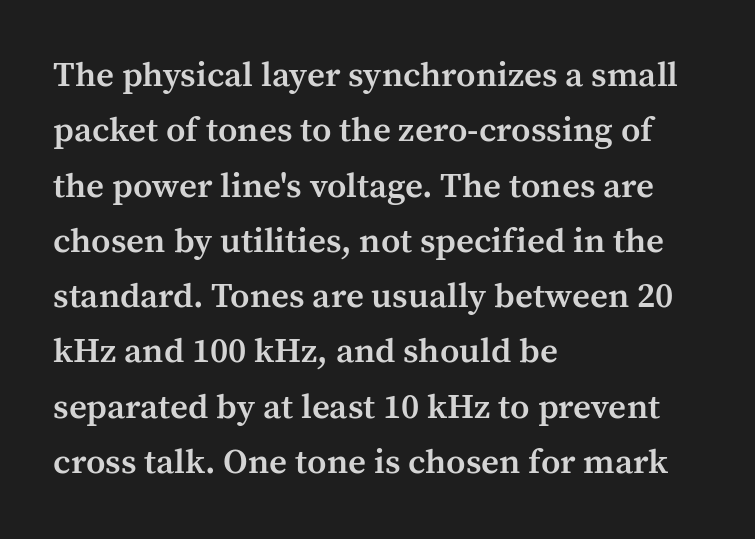
{"serif": "yes", "italic": "no", "bold": "semi", "weight": "semibold", "width": "normal", "stroke_contrast": "medium", "x_height": "medium", "monospaced": "no", "underline": "no", "align": "left", "line_spacing": "normal", "line_spacing_ratio": 1.58, "letter_spacing": "normal", "letter_spacing_em": 0.0, "glyph_px": 35}
